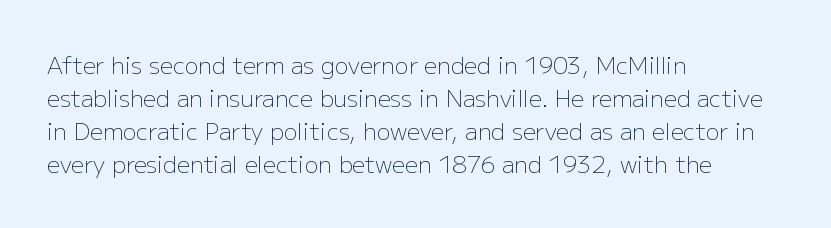
The image shows 23 px text type, upright; set left-aligned, normal line spacing (1.44x), normal letter spacing, not underlined.
